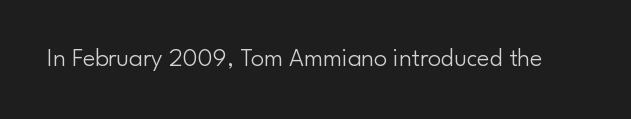
The image shows 26 px text type, upright; set normal letter spacing, not underlined.
